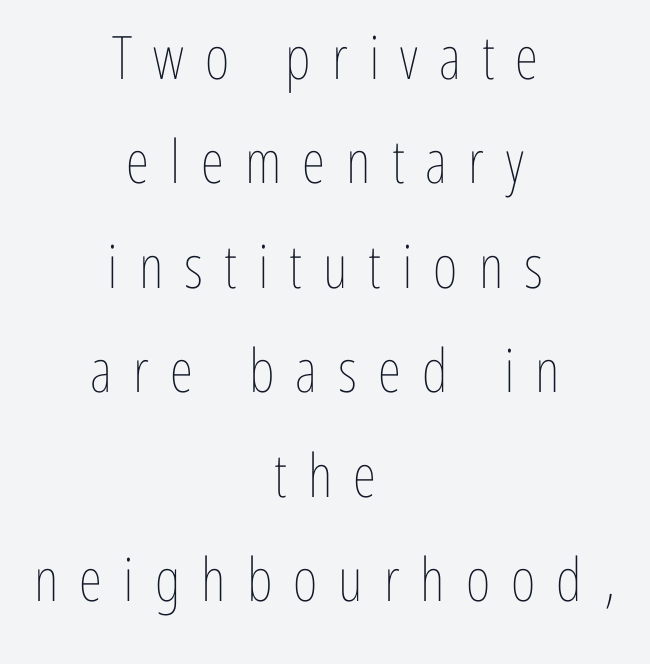
Tracking value appears strongly positive — letters spread wide. Counters stay open thanks to moderate or lighter strokes. Visually the block forms a symmetrical silhouette, jagged on both flanks. The space beneath each line is pristine and unruled.
